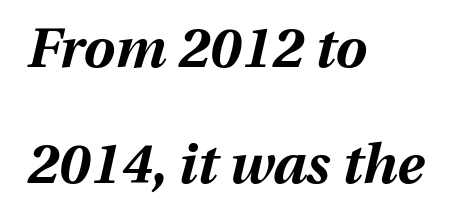
The image shows 56 px bold type, italic (leaning right); set left-aligned, loose line spacing (2.08x), normal letter spacing, not underlined; medium stroke contrast and a medium x-height.
